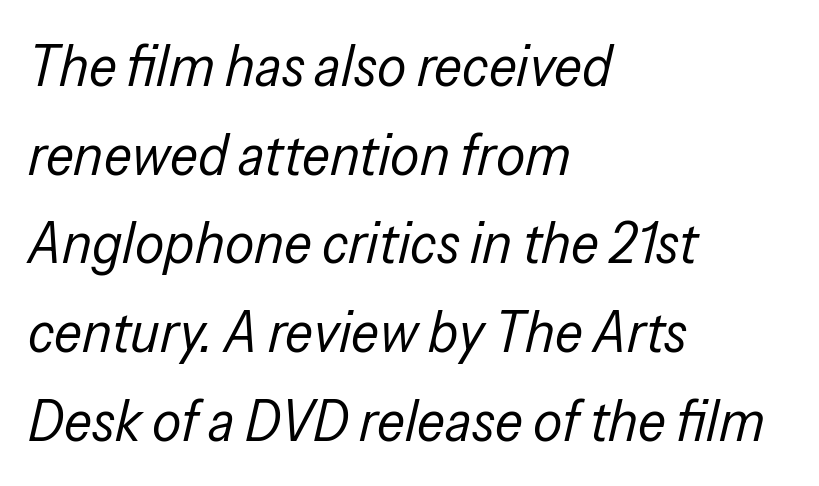
The image shows 58 px regular-weight, condensed type, italic (leaning right); set left-aligned, normal line spacing (1.53x), normal letter spacing, not underlined; low stroke contrast and a medium x-height.
